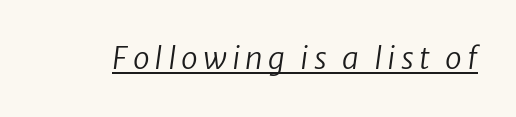
Q: Is the text bold? A: No.
Q: Is the text italic (slanted)? A: Yes, it leans right by about 8 degrees.
Q: Is the text underlined? A: Yes.
Q: Width (condensed, normal, or wide)? A: Normal.
Q: Stroke contrast? A: Low.
Q: x-height? A: Medium.
Q: Monospaced? A: No.
